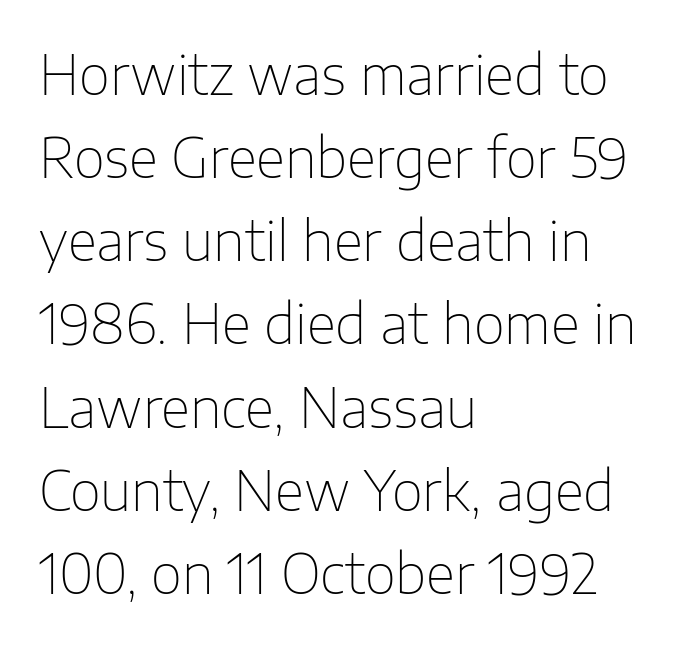
{"serif": "no", "italic": "no", "bold": "no", "weight": "thin", "width": "normal", "stroke_contrast": "low", "x_height": "medium", "monospaced": "no", "underline": "no", "align": "left", "line_spacing": "normal", "line_spacing_ratio": 1.54, "letter_spacing": "normal", "letter_spacing_em": 0.0, "glyph_px": 54}
